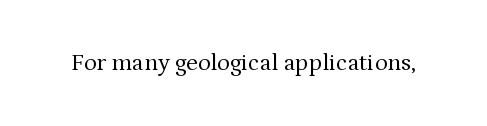
The image shows 24 px text type, upright; set normal letter spacing, not underlined.
